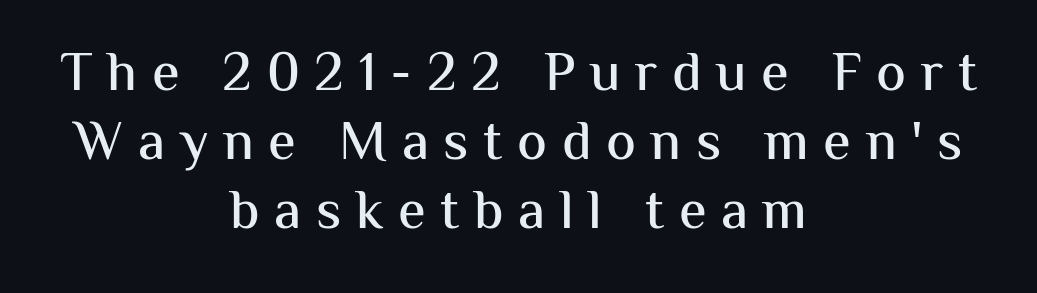
This is the regular roman posture of the typeface. Spacing verdict: proportional, widths tailored to each character. Type style note: lacks serifs. Does extra space separate the letters? Yes, quite a lot of it.
